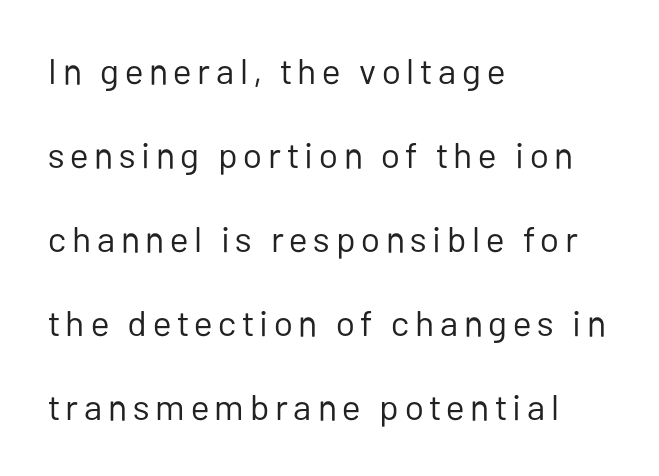
{"serif": "no", "italic": "no", "bold": "no", "weight": "regular", "width": "normal", "stroke_contrast": "low", "x_height": "medium", "monospaced": "no", "underline": "no", "align": "left", "line_spacing": "loose", "line_spacing_ratio": 2.33, "glyph_px": 36}
